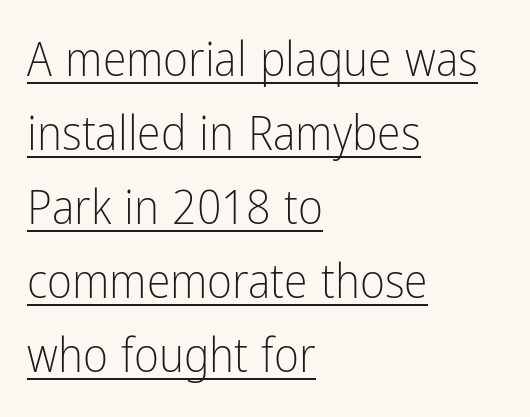
Compared with typical body copy, the letter spacing here is the same. Typographically, this falls in the sans-serif category. Summary of vertical rhythm: regular, with standard interline spacing. No heavy texture on the line: the type isn't bold. Visually the block forms a straight wall on the left and a jagged coastline on the right. Compared with undecorated copy, this sample adds a rule below the words.
